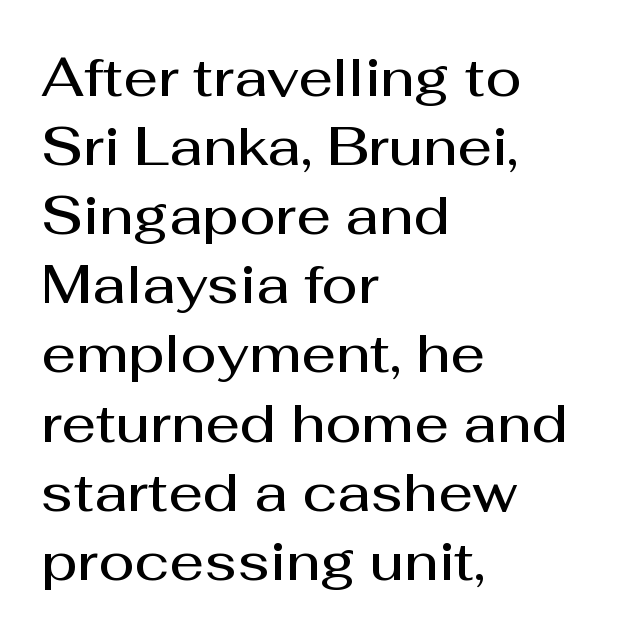
The image shows 54 px semibold sans-serif type, upright; set left-aligned, normal line spacing (1.28x), normal letter spacing, not underlined; medium stroke contrast and a medium x-height.
